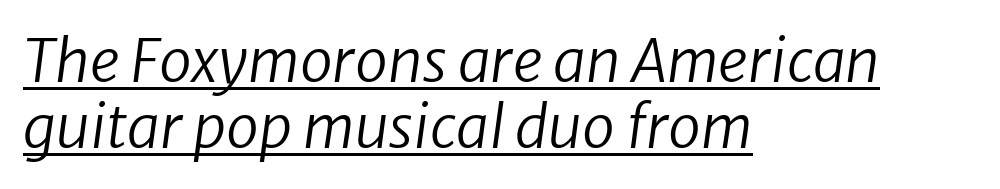
Q: Is the text bold? A: No.
Q: Is the typeface a serif or a sans-serif typeface? A: Sans-serif.
Q: Is the text underlined? A: Yes.
Q: How is the paragraph aligned? A: Left-aligned.
Q: Is the spacing between letters normal or unusually wide? A: Normal.
Q: Is the spacing between lines tight, normal or loose? A: Tight.
Q: Width (condensed, normal, or wide)? A: Normal.
Q: Stroke contrast? A: Low.
Q: x-height? A: Medium.
Q: Monospaced? A: No.
